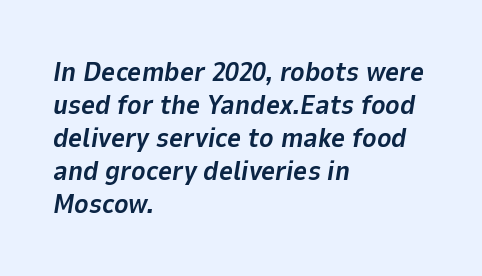
The text block is weighted toward the left margin, trailing off unevenly rightward. Look at the tracking — it's just the regular setting, nothing added. Anything drawn beneath the words? Only blank space. The strokes are fattened all the way to bold. Characters are canted at an angle relative to the baseline's perpendicular.
